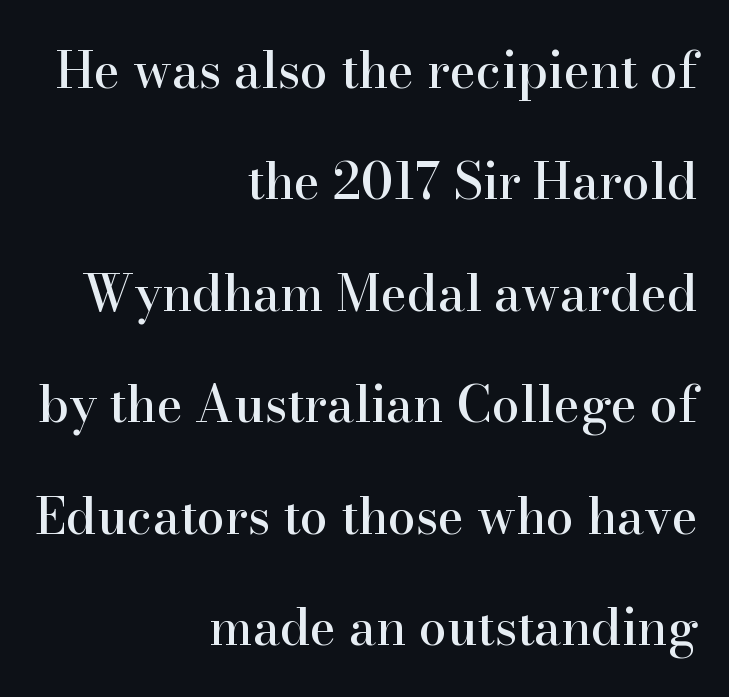
{"serif": "yes", "italic": "no", "width": "normal", "stroke_contrast": "high", "x_height": "small", "monospaced": "no", "underline": "no", "align": "right", "line_spacing": "loose", "line_spacing_ratio": 2.23, "letter_spacing": "normal", "letter_spacing_em": 0.0, "glyph_px": 50}
